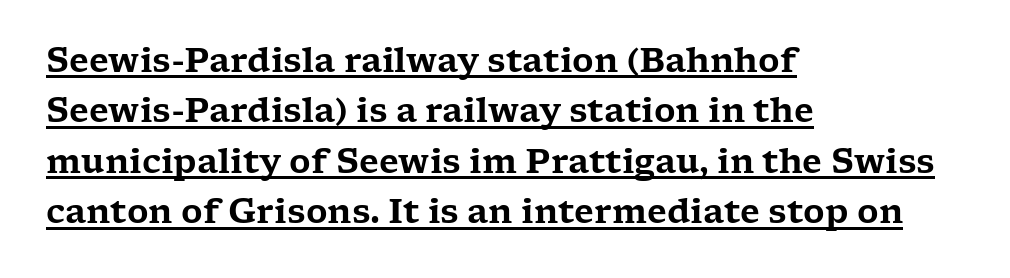
The text was rendered using a seriffed face with decorative stroke endings. Tracking here is standard; glyphs follow each other at the usual distance. In designer terms, the underline attribute is active on this setting. The letters advance in unequal steps, a hallmark of proportional type. Successive baselines arrive at the customary interval. Does the lettering tilt? It doesn't — this is upright.
